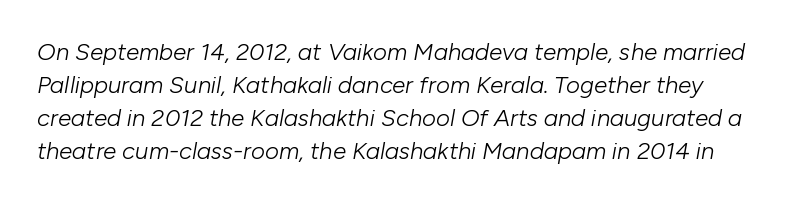
Q: Is the text bold? A: No.
Q: Is the text italic (slanted)? A: Yes, it leans right by about 10 degrees.
Q: Is the text underlined? A: No.
Q: Is the spacing between letters normal or unusually wide? A: Normal.
Q: Is the spacing between lines tight, normal or loose? A: Normal.
